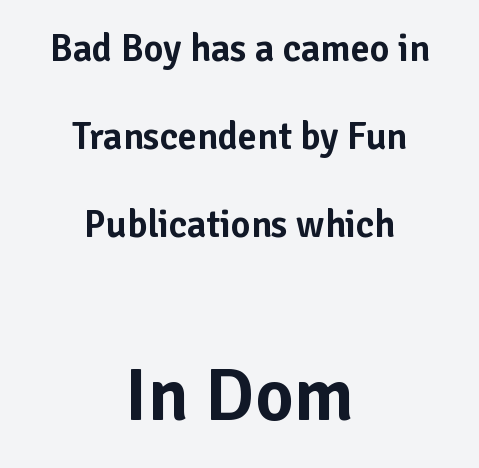
{"serif": "no", "italic": "no", "width": "normal", "stroke_contrast": "low", "x_height": "medium", "monospaced": "no", "underline": "no", "align": "center", "line_spacing": "loose", "line_spacing_ratio": 2.32, "letter_spacing": "normal", "letter_spacing_em": 0.0, "larger_block": "second", "size_ratio": 1.97, "glyph_px": 75}
